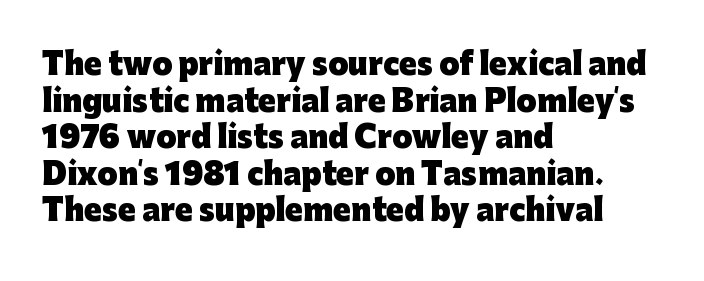
The image shows 29 px heavy sans-serif type, upright; set left-aligned, normal line spacing (1.26x), normal letter spacing, not underlined; low stroke contrast and a medium x-height.
